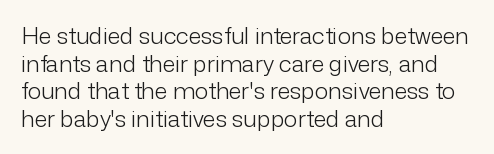
{"italic": "no", "bold": "no", "underline": "no", "align": "left", "line_spacing_ratio": 1.2, "letter_spacing": "normal", "letter_spacing_em": 0.0, "glyph_px": 23}
